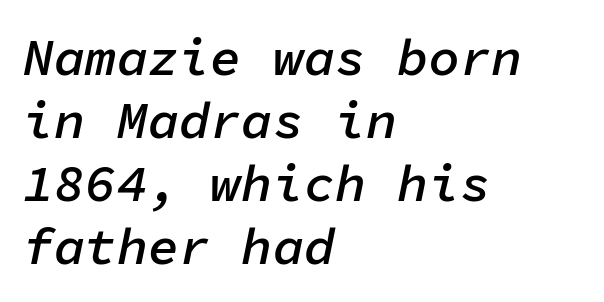
{"italic": "yes", "lean": "right", "slant_degrees": 11, "bold": "semi", "weight": "semibold", "width": "normal", "stroke_contrast": "low", "x_height": "medium", "monospaced": "yes", "underline": "no", "align": "left", "line_spacing_ratio": 1.21, "letter_spacing": "normal", "letter_spacing_em": 0.0, "glyph_px": 52}
